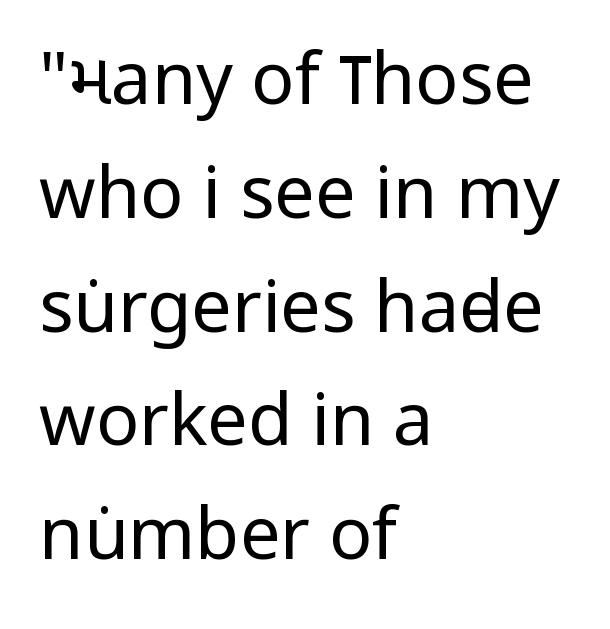
Q: Is the text bold? A: No.
Q: Is the text italic (slanted)? A: No, it is upright.
Q: Is the typeface a serif or a sans-serif typeface? A: Sans-serif.
Q: Is the text underlined? A: No.
Q: How is the paragraph aligned? A: Left-aligned.
Q: Is the spacing between letters normal or unusually wide? A: Normal.
Q: Is the spacing between lines tight, normal or loose? A: Normal.
Q: Width (condensed, normal, or wide)? A: Condensed.
Q: Stroke contrast? A: Low.
Q: x-height? A: Large.
Q: Monospaced? A: No.
